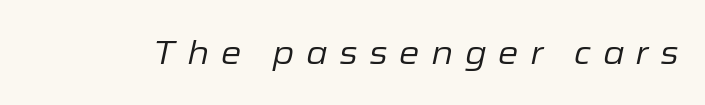
Q: Is the text bold? A: No.
Q: Is the text italic (slanted)? A: Yes, it leans right by about 12 degrees.
Q: Is the text underlined? A: No.
Q: Is the spacing between letters normal or unusually wide? A: Unusually wide.
Q: Width (condensed, normal, or wide)? A: Normal.
Q: Stroke contrast? A: Low.
Q: x-height? A: Medium.
Q: Monospaced? A: No.
